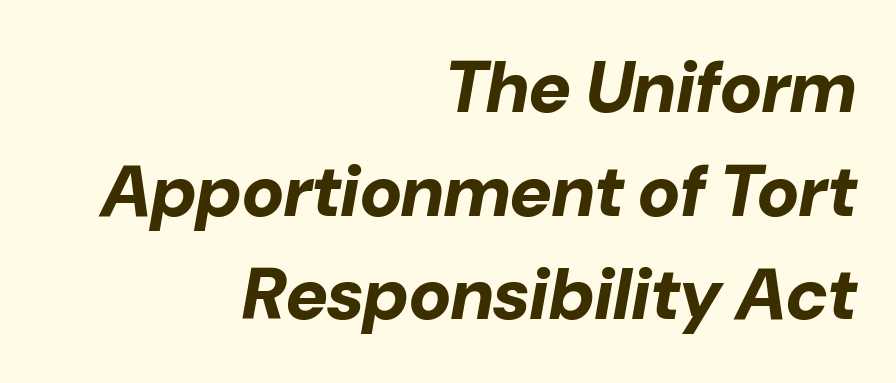
Look at the stroke-to-counter ratio: heavy, a bold. If you drew a ruler down the right edge, every line would touch it. The foot of each line stays bare and open. Varying glyph widths throughout — classic text-font behaviour. The rendering applies a slant to the glyphs. What's the leading like? Ordinary, nothing unusual.
